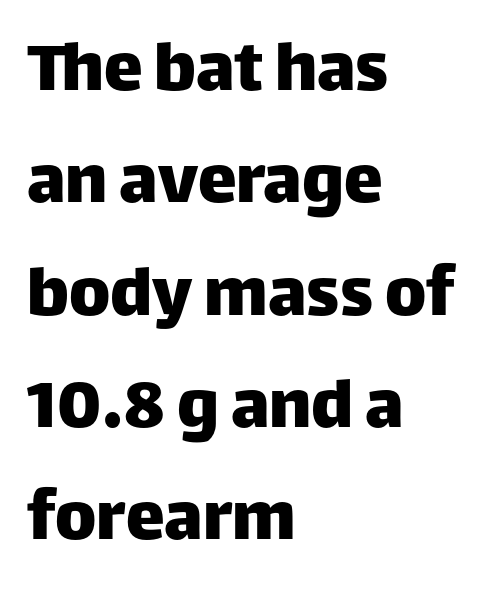
Q: Is the text italic (slanted)? A: No, it is upright.
Q: Is the typeface a serif or a sans-serif typeface? A: Sans-serif.
Q: Is the text underlined? A: No.
Q: How is the paragraph aligned? A: Left-aligned.
Q: Is the spacing between letters normal or unusually wide? A: Normal.
Q: Is the spacing between lines tight, normal or loose? A: Normal.
Q: Width (condensed, normal, or wide)? A: Normal.
Q: Stroke contrast? A: Low.
Q: x-height? A: Large.
Q: Monospaced? A: No.
